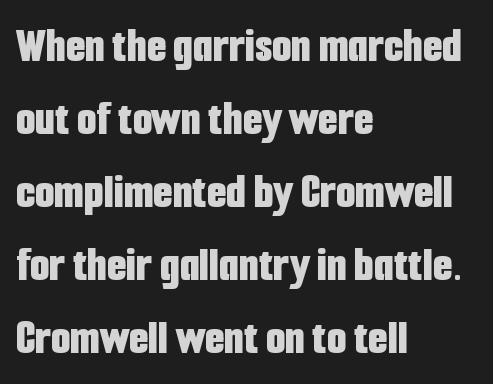
The image shows 50 px bold, condensed sans-serif type, upright; set left-aligned, normal line spacing (1.46x), normal letter spacing, not underlined; low stroke contrast and a medium x-height.
